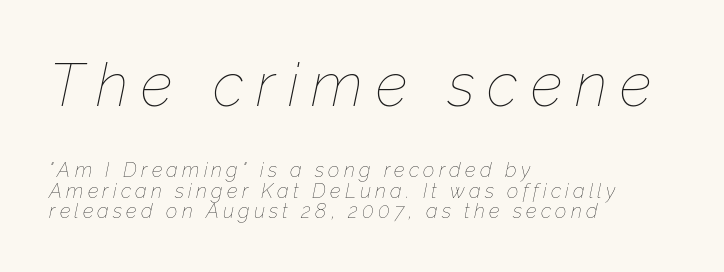
Q: Is the text bold? A: No.
Q: Is the text italic (slanted)? A: Yes, it leans right by about 12 degrees.
Q: Is the text underlined? A: No.
Q: How is the paragraph aligned? A: Left-aligned.
Q: Is the spacing between letters normal or unusually wide? A: Unusually wide.
Q: Is the spacing between lines tight, normal or loose? A: Tight.
Q: Which block of text is set in a larger size, the first (top) or the second (bottom)? A: The first (top) one.
Q: Width (condensed, normal, or wide)? A: Normal.
Q: Stroke contrast? A: Low.
Q: x-height? A: Medium.
Q: Monospaced? A: No.
